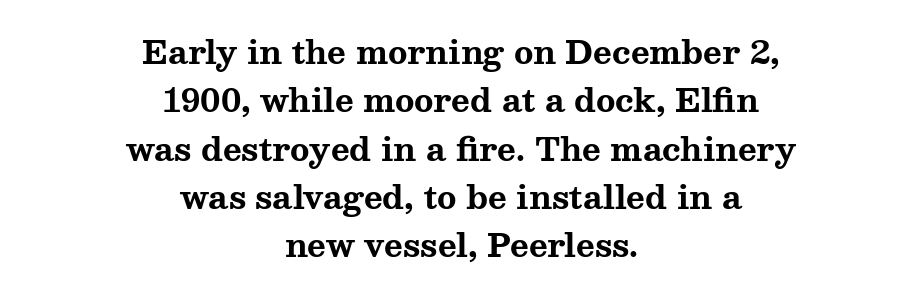
The font family rendered here belongs to the serif group. The letterforms sit shoulder to shoulder at normal distance. A normal amount of white space separates one row of letters from the next. Honestly, there is no underline to notice here at all. Visually the block forms a symmetrical silhouette, jagged on both flanks. Style check: upright.
